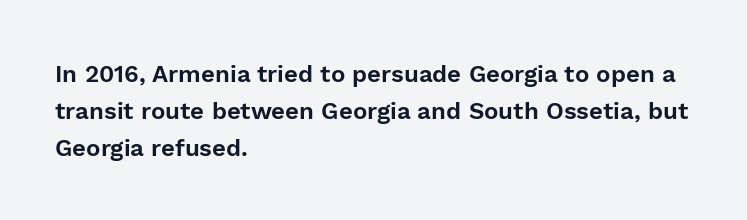
{"italic": "no", "underline": "no", "align": "left", "line_spacing": "normal", "line_spacing_ratio": 1.54, "letter_spacing": "normal", "letter_spacing_em": 0.0, "glyph_px": 24}
